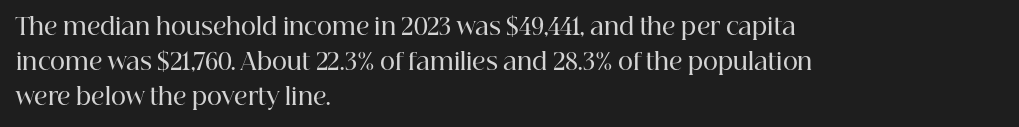
Summary of weight: moderately heavy, a semibold. You could call the tracking neutral — neither tight nor loose. Unmarked baselines from the first word to the last. Quick note: interline space is typical.
